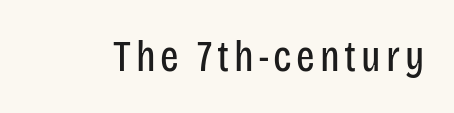
Q: Is the text bold? A: No.
Q: Is the text italic (slanted)? A: No, it is upright.
Q: Is the typeface a serif or a sans-serif typeface? A: Sans-serif.
Q: Is the text underlined? A: No.
Q: Width (condensed, normal, or wide)? A: Condensed.
Q: Stroke contrast? A: Low.
Q: x-height? A: Large.
Q: Monospaced? A: No.
